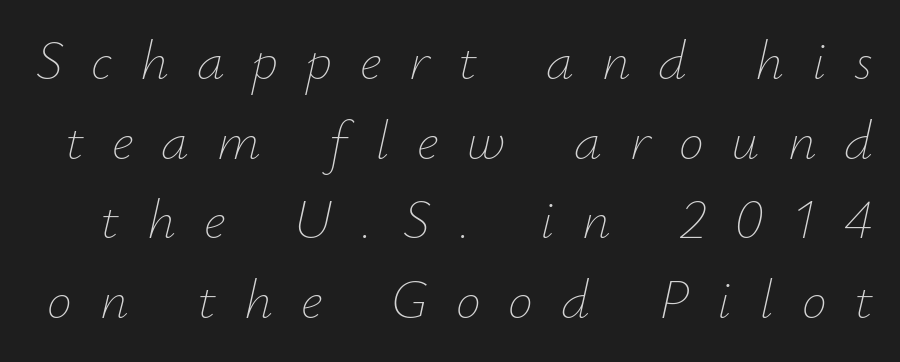
The image shows 56 px thin type, italic (leaning right); set normal line spacing (1.42x), unusually wide letter spacing (+0.5 em), not underlined; low stroke contrast and a small x-height.
